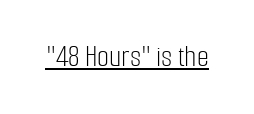
The letterforms sit shoulder to shoulder at normal distance. I'd call this a sans setting — the letters go barefoot. Every stem runs plumb, perpendicular to the baseline. Vertical stems look standard width or narrower in stroke. The glyphs are accompanied by a horizontal stroke just below them. This sample has the flowing, uneven cadence of proportional lettering.
